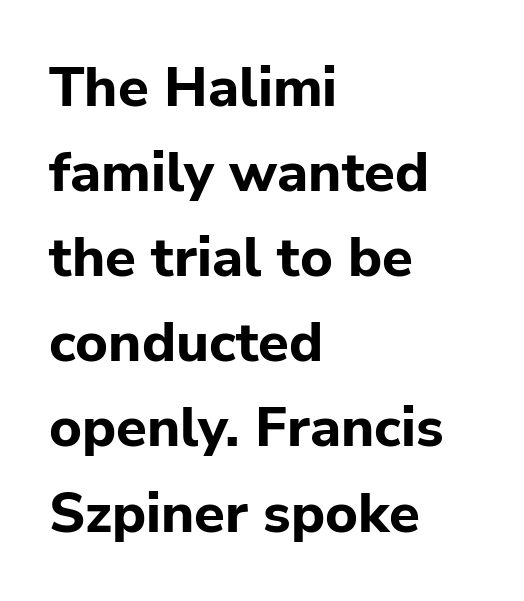
The image shows 56 px bold sans-serif type, upright; set left-aligned, normal line spacing (1.52x), normal letter spacing, not underlined; low stroke contrast and a medium x-height.
